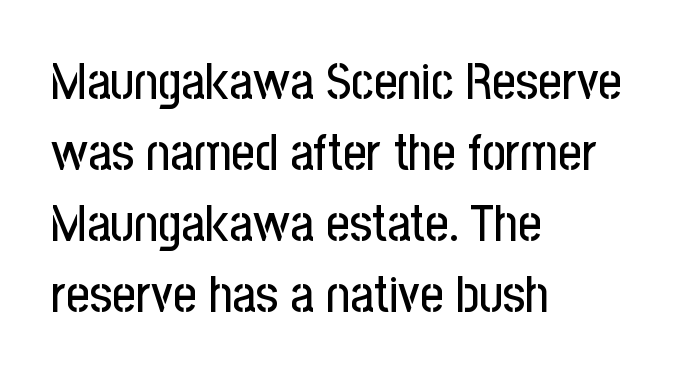
Q: Is the text italic (slanted)? A: No, it is upright.
Q: Is the typeface a serif or a sans-serif typeface? A: Sans-serif.
Q: Is the text underlined? A: No.
Q: How is the paragraph aligned? A: Left-aligned.
Q: Is the spacing between letters normal or unusually wide? A: Normal.
Q: Is the spacing between lines tight, normal or loose? A: Normal.
Q: Width (condensed, normal, or wide)? A: Condensed.
Q: Stroke contrast? A: Low.
Q: x-height? A: Medium.
Q: Monospaced? A: No.
